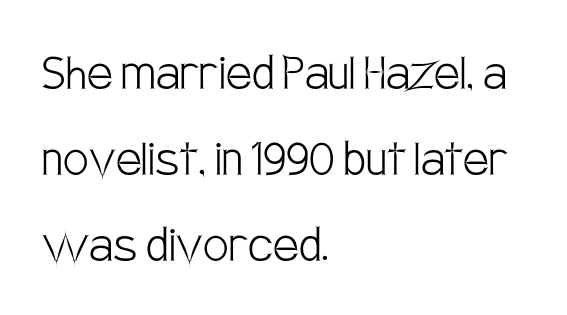
{"serif": "no", "italic": "no", "bold": "no", "weight": "light", "width": "condensed", "stroke_contrast": "low", "x_height": "large", "monospaced": "no", "underline": "no", "align": "left", "line_spacing": "normal", "line_spacing_ratio": 1.51, "letter_spacing": "normal", "letter_spacing_em": 0.0, "glyph_px": 57}
